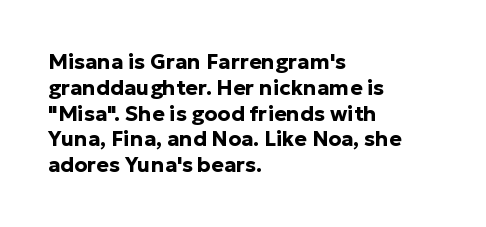
The letters stand upright; this is a roman face. Every row of glyphs begins at an identical x-position on the left. Between one letter and the next there's only the usual sliver of space. Caption: bold face, heavy strokes.
